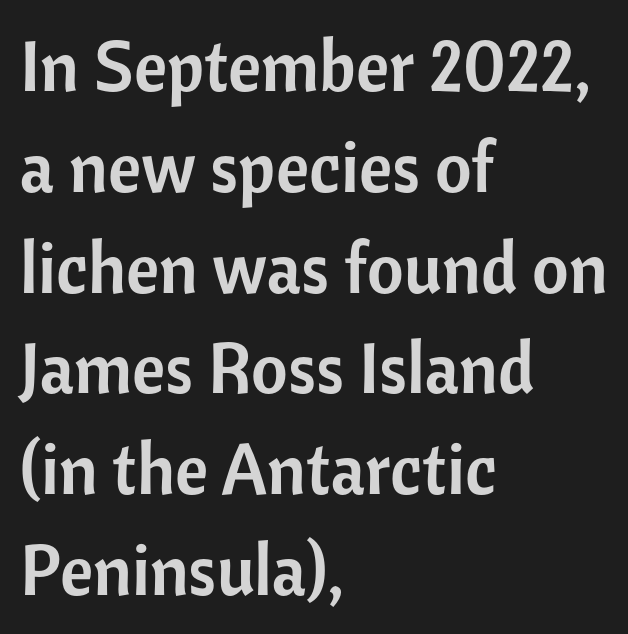
Looks like regular typesetting: each glyph gets only the width it needs. Every stem runs plumb, perpendicular to the baseline. Observe the ordinary spacing: letters are neighbours, not strangers. Leading: standard.
